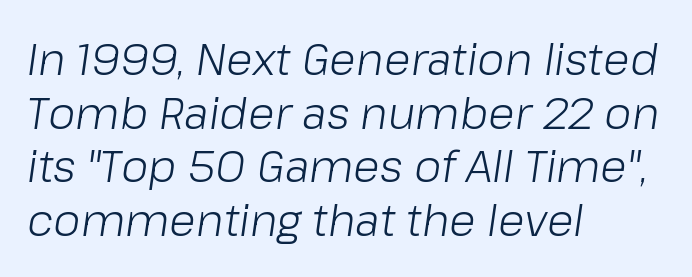
Q: Is the text bold? A: No.
Q: Is the text italic (slanted)? A: Yes, it leans right by about 8 degrees.
Q: Is the text underlined? A: No.
Q: How is the paragraph aligned? A: Left-aligned.
Q: Is the spacing between letters normal or unusually wide? A: Normal.
Q: Width (condensed, normal, or wide)? A: Normal.
Q: Stroke contrast? A: Low.
Q: x-height? A: Medium.
Q: Monospaced? A: No.
